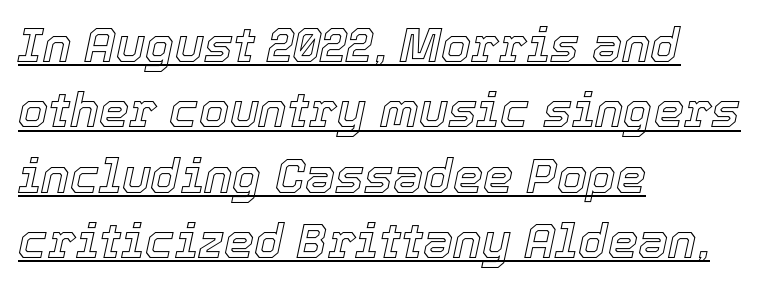
Q: Is the text italic (slanted)? A: Yes, it leans right by about 12 degrees.
Q: Is the text underlined? A: Yes.
Q: How is the paragraph aligned? A: Left-aligned.
Q: Is the spacing between letters normal or unusually wide? A: Normal.
Q: Is the spacing between lines tight, normal or loose? A: Normal.
Q: Width (condensed, normal, or wide)? A: Normal.
Q: x-height? A: Medium.
Q: Monospaced? A: No.
